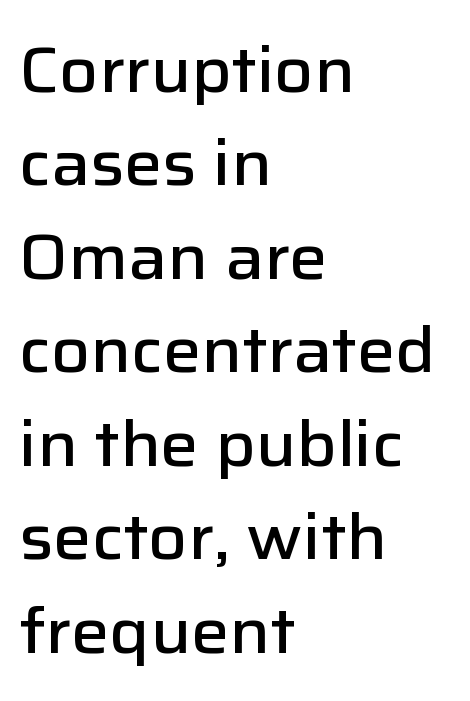
The image shows 64 px semibold sans-serif type, upright; set left-aligned, normal line spacing (1.46x), normal letter spacing, not underlined; low stroke contrast and a medium x-height.
